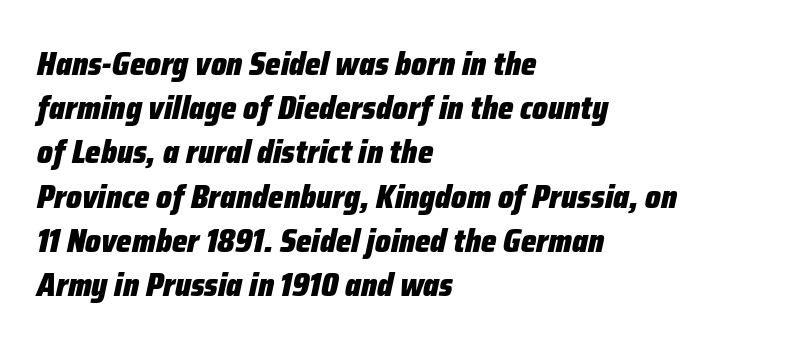
Q: Is the text bold? A: Yes.
Q: Is the text italic (slanted)? A: Yes, it leans right by about 12 degrees.
Q: Is the text underlined? A: No.
Q: How is the paragraph aligned? A: Left-aligned.
Q: Is the spacing between letters normal or unusually wide? A: Normal.
Q: Is the spacing between lines tight, normal or loose? A: Normal.
Q: Width (condensed, normal, or wide)? A: Condensed.
Q: Stroke contrast? A: Low.
Q: x-height? A: Medium.
Q: Monospaced? A: No.
